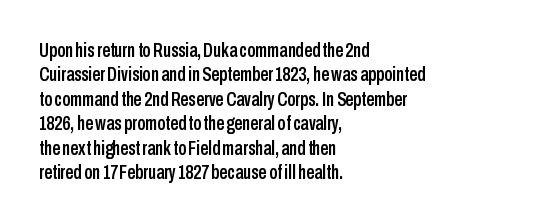
Look at the tracking — it's just the regular setting, nothing added. Horizontal alignment here is leftward, the default for most running prose. Clear beneath every line of the passage. Unlike italic type, these characters show no tilt at all.
